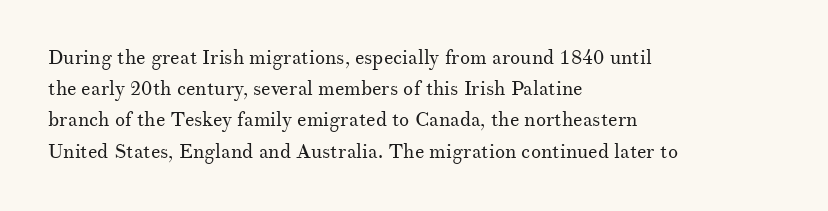
{"italic": "no", "bold": "no", "underline": "no", "align": "left", "line_spacing": "normal", "line_spacing_ratio": 1.56, "letter_spacing": "normal", "letter_spacing_em": 0.0, "glyph_px": 20}
